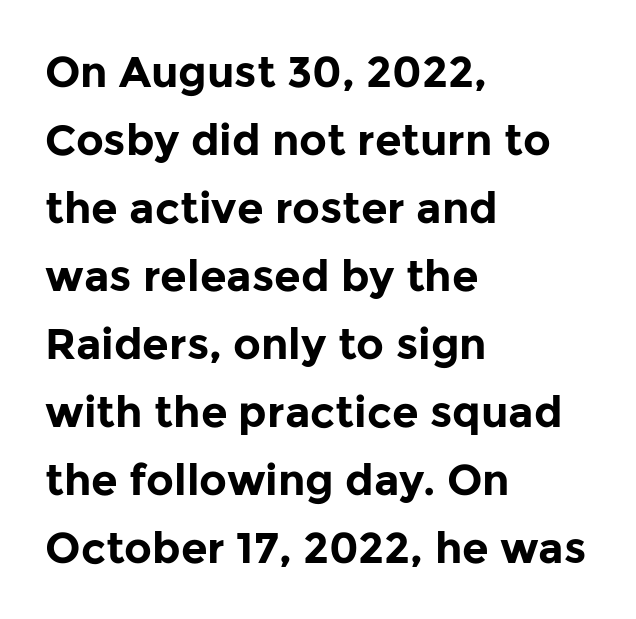
The passage shown is typeset with a sans-serif family. Looks like regular typesetting: each glyph gets only the width it needs. Notice how descenders clear the ascenders below comfortably — that's standard leading. Descenders hang freely into open space.
